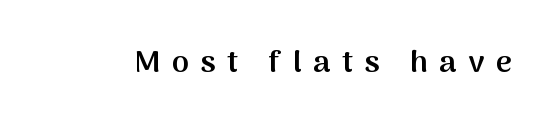
The image shows 31 px semibold sans-serif type, upright; set unusually wide letter spacing (+0.38 em), not underlined; medium stroke contrast and a medium x-height.
